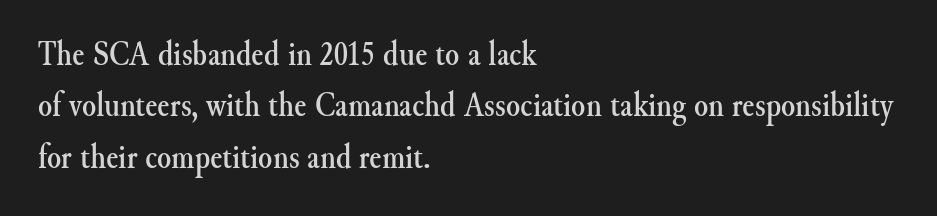
{"serif": "yes", "italic": "no", "width": "normal", "stroke_contrast": "medium", "x_height": "small", "monospaced": "no", "underline": "no", "align": "left", "line_spacing": "normal", "line_spacing_ratio": 1.43, "letter_spacing": "normal", "letter_spacing_em": 0.0, "glyph_px": 36}
